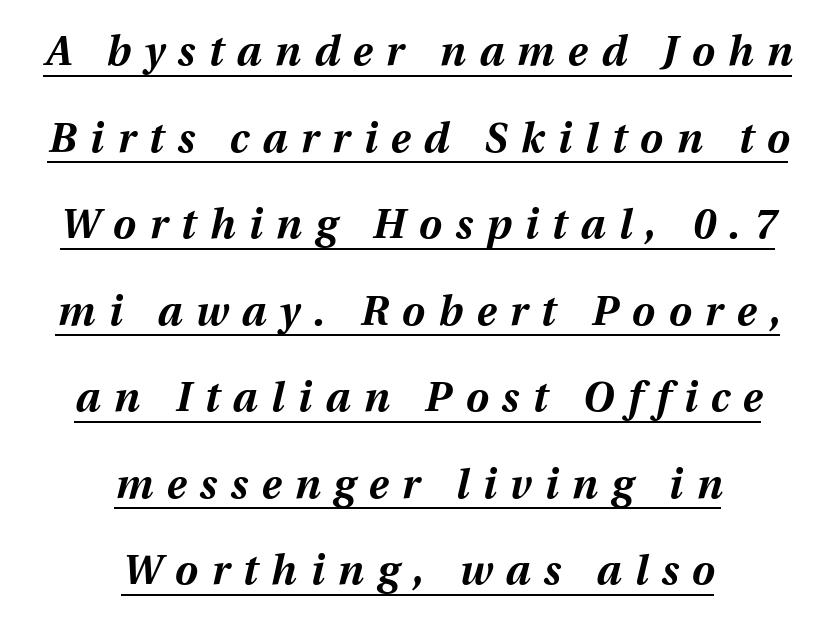
The image shows 41 px bold type, italic (leaning right); set centered, loose line spacing (2.11x), unusually wide letter spacing (+0.33 em), underlined; medium stroke contrast and a medium x-height.
